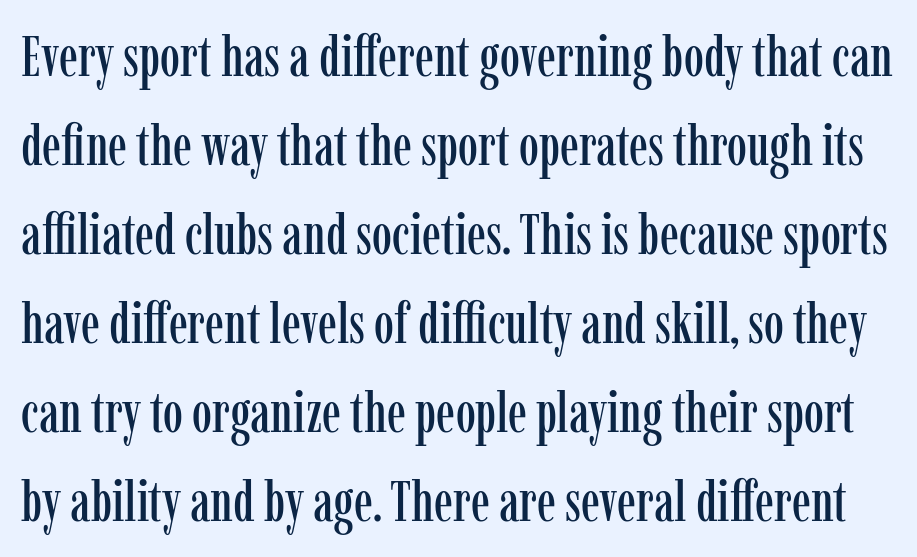
The image shows 57 px condensed serif type, upright; set normal line spacing (1.56x), normal letter spacing, not underlined; low stroke contrast and a medium x-height.
